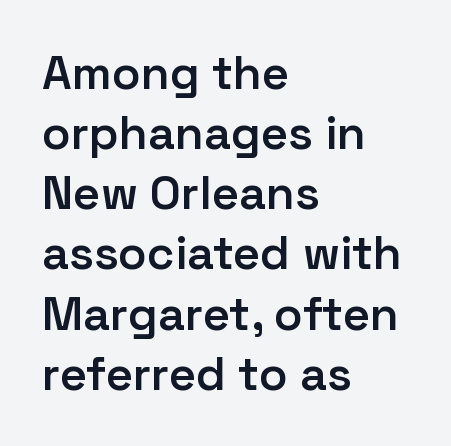
{"serif": "no", "italic": "no", "bold": "semi", "weight": "semibold", "width": "normal", "stroke_contrast": "low", "x_height": "medium", "monospaced": "no", "underline": "no", "align": "left", "line_spacing": "normal", "line_spacing_ratio": 1.28, "letter_spacing": "normal", "letter_spacing_em": 0.0, "glyph_px": 47}
